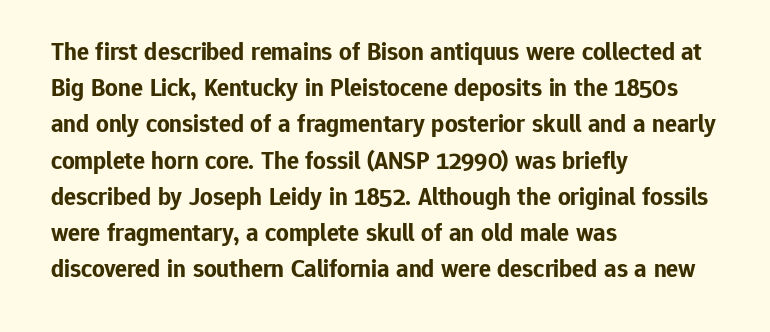
The image shows 25 px bold type, upright; set left-aligned, normal line spacing (1.45x), normal letter spacing, not underlined.
